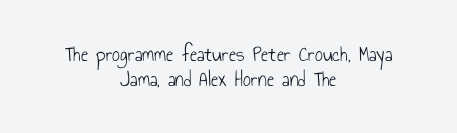
Glance below the letters and you will spot only blank space. The horizontal fit of the characters is conventional and even. Compared with a flush-left layout, this one balances lines on the center instead. One glance says dense: line gaps are narrower than usual. The cut favours lightness, reaching ordinary text weight at its darkest. The letters stand upright; this is a roman face.
